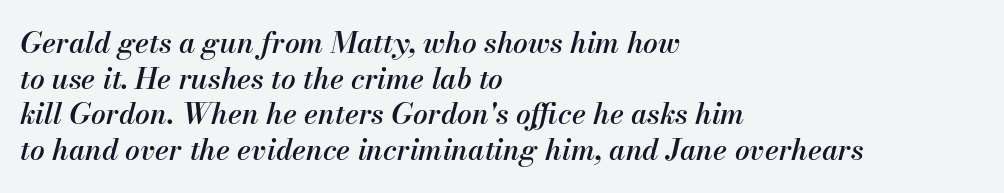
Q: Is the text bold? A: Semi-bold.
Q: Is the text italic (slanted)? A: Yes, it leans right by about 13 degrees.
Q: Is the text underlined? A: No.
Q: How is the paragraph aligned? A: Left-aligned.
Q: Is the spacing between letters normal or unusually wide? A: Normal.
Q: Width (condensed, normal, or wide)? A: Normal.
Q: Stroke contrast? A: Medium.
Q: x-height? A: Small.
Q: Monospaced? A: No.
